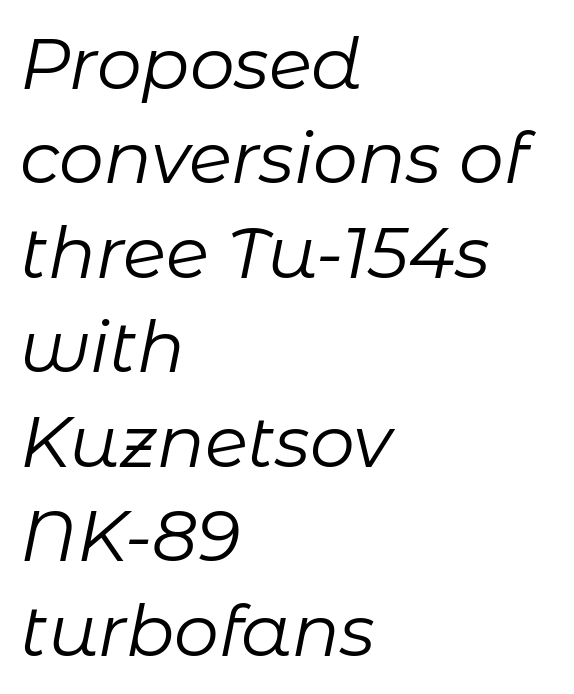
Q: Is the text bold? A: No.
Q: Is the text italic (slanted)? A: Yes, it leans right by about 11 degrees.
Q: Is the text underlined? A: No.
Q: How is the paragraph aligned? A: Left-aligned.
Q: Is the spacing between letters normal or unusually wide? A: Normal.
Q: Is the spacing between lines tight, normal or loose? A: Normal.
Q: Width (condensed, normal, or wide)? A: Normal.
Q: Stroke contrast? A: Low.
Q: x-height? A: Medium.
Q: Monospaced? A: No.
